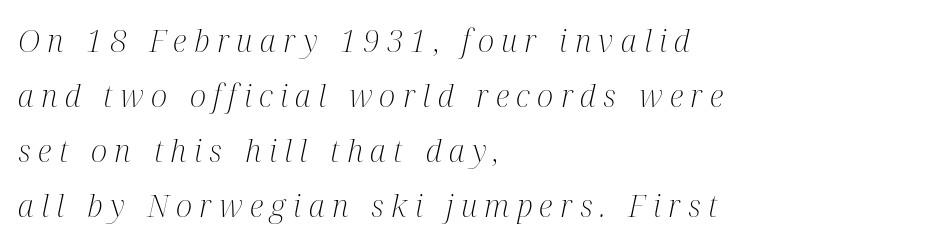
{"serif": "yes", "italic": "yes", "lean": "right", "slant_degrees": 12, "bold": "no", "weight": "light", "width": "condensed", "stroke_contrast": "medium", "x_height": "medium", "monospaced": "no", "underline": "no", "align": "left", "line_spacing_ratio": 1.77, "letter_spacing": "wide", "letter_spacing_em": 0.24, "glyph_px": 31}
